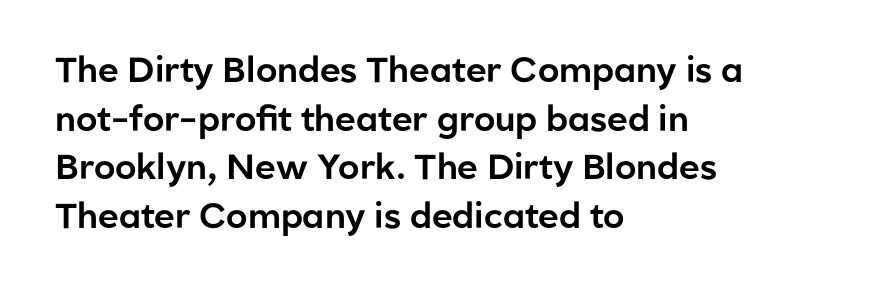
The image shows 35 px sans-serif type, upright; set left-aligned, normal line spacing (1.39x), normal letter spacing, not underlined; low stroke contrast and a medium x-height.
